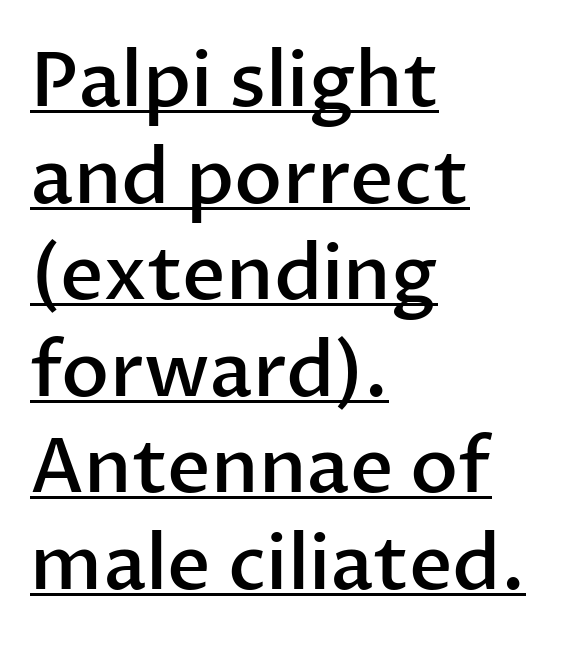
{"serif": "no", "italic": "no", "bold": "semi", "weight": "semibold", "width": "normal", "stroke_contrast": "low", "x_height": "medium", "monospaced": "no", "underline": "yes", "align": "left", "line_spacing": "normal", "line_spacing_ratio": 1.27, "letter_spacing": "normal", "letter_spacing_em": 0.0, "glyph_px": 76}
